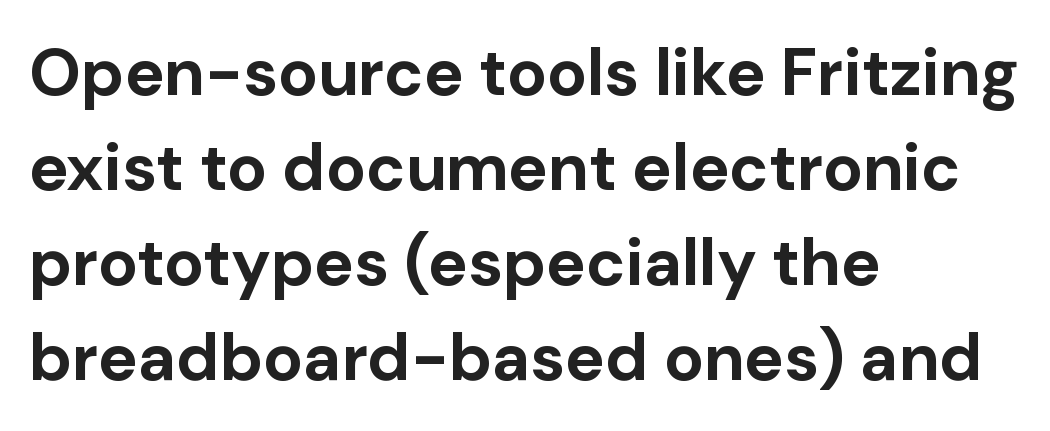
The image shows 66 px bold sans-serif type, upright; set left-aligned, normal line spacing (1.44x), normal letter spacing, not underlined; low stroke contrast and a medium x-height.
